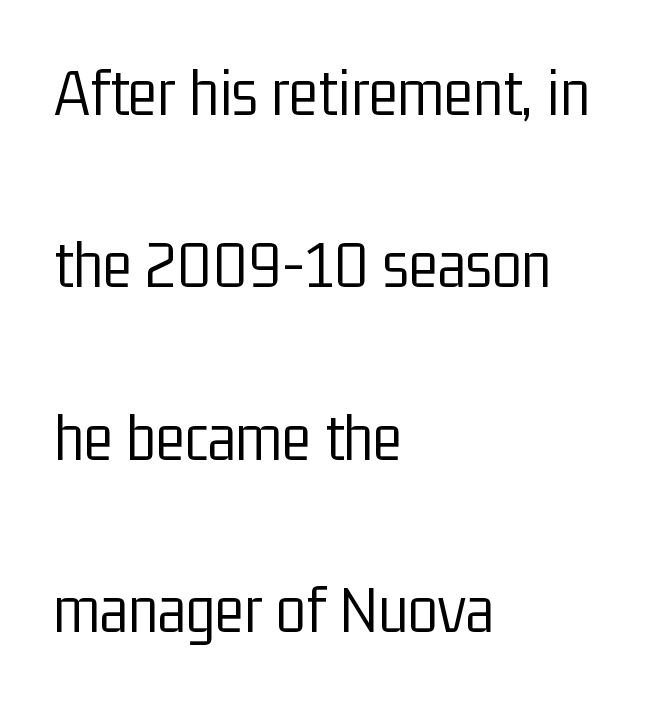
The image shows 69 px light, condensed sans-serif type, upright; set left-aligned, loose line spacing (2.5x), normal letter spacing, not underlined; low stroke contrast and a medium x-height.
